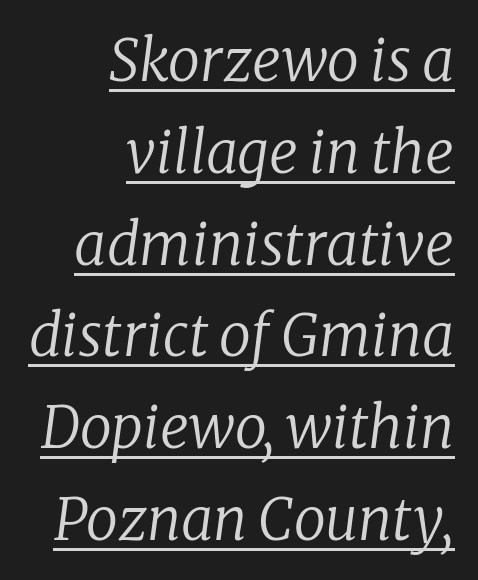
Q: Is the text bold? A: No.
Q: Is the text italic (slanted)? A: Yes, it leans right by about 8 degrees.
Q: Is the typeface a serif or a sans-serif typeface? A: Serif.
Q: Is the text underlined? A: Yes.
Q: How is the paragraph aligned? A: Right-aligned.
Q: Is the spacing between letters normal or unusually wide? A: Normal.
Q: Is the spacing between lines tight, normal or loose? A: Normal.
Q: Width (condensed, normal, or wide)? A: Normal.
Q: Stroke contrast? A: Low.
Q: x-height? A: Medium.
Q: Monospaced? A: No.
